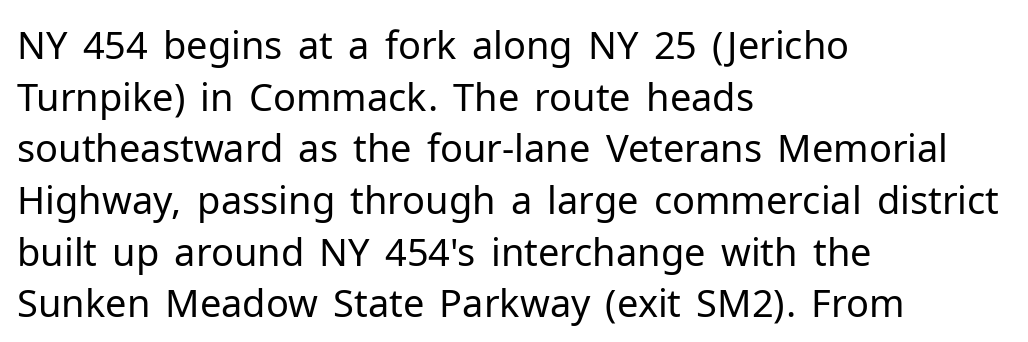
Q: Is the text bold? A: No.
Q: Is the text italic (slanted)? A: No, it is upright.
Q: Is the typeface a serif or a sans-serif typeface? A: Sans-serif.
Q: Is the text underlined? A: No.
Q: How is the paragraph aligned? A: Left-aligned.
Q: Is the spacing between letters normal or unusually wide? A: Normal.
Q: Is the spacing between lines tight, normal or loose? A: Normal.
Q: Width (condensed, normal, or wide)? A: Normal.
Q: Stroke contrast? A: Low.
Q: x-height? A: Medium.
Q: Monospaced? A: No.
